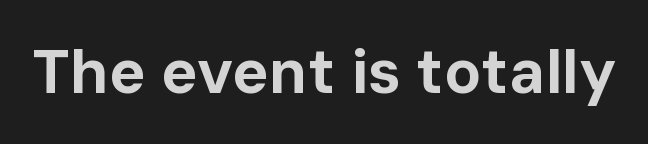
The image shows 62 px bold sans-serif type, upright; set normal letter spacing, not underlined; low stroke contrast and a medium x-height.
